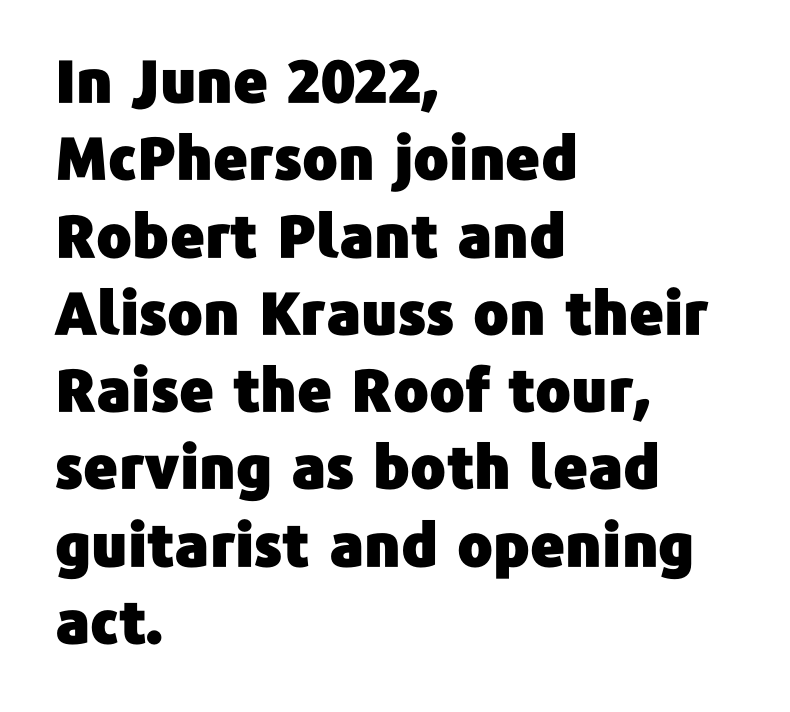
Q: Is the text italic (slanted)? A: No, it is upright.
Q: Is the typeface a serif or a sans-serif typeface? A: Sans-serif.
Q: Is the text underlined? A: No.
Q: How is the paragraph aligned? A: Left-aligned.
Q: Is the spacing between letters normal or unusually wide? A: Normal.
Q: Is the spacing between lines tight, normal or loose? A: Normal.
Q: Width (condensed, normal, or wide)? A: Normal.
Q: Stroke contrast? A: Low.
Q: x-height? A: Medium.
Q: Monospaced? A: No.
